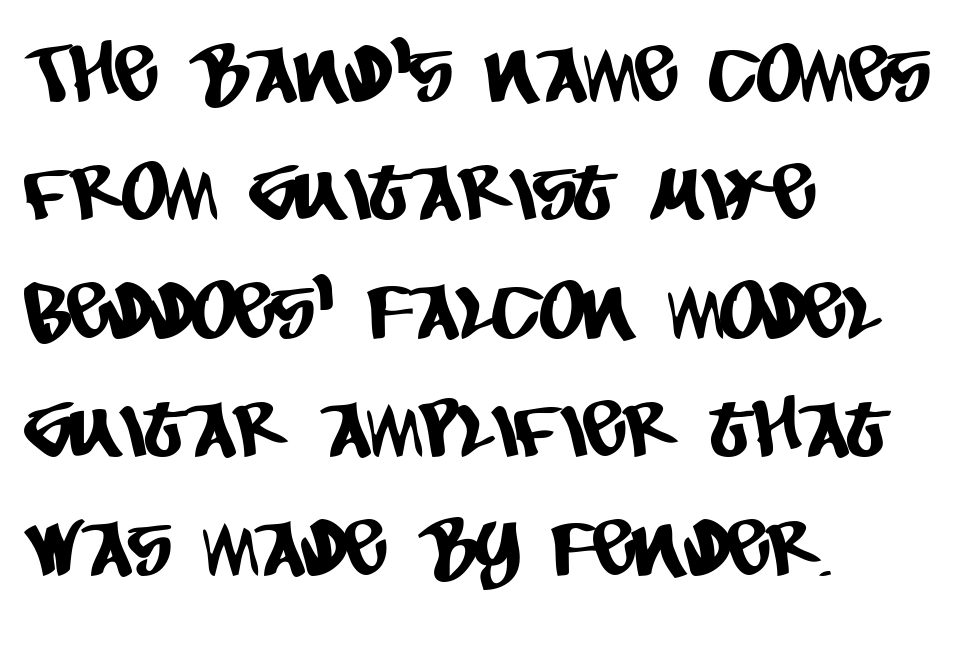
Q: Is the typeface a serif or a sans-serif typeface? A: Sans-serif.
Q: Is the text underlined? A: No.
Q: How is the paragraph aligned? A: Left-aligned.
Q: Is the spacing between letters normal or unusually wide? A: Normal.
Q: Is the spacing between lines tight, normal or loose? A: Normal.
Q: Width (condensed, normal, or wide)? A: Condensed.
Q: Stroke contrast? A: Low.
Q: x-height? A: Large.
Q: Monospaced? A: No.
